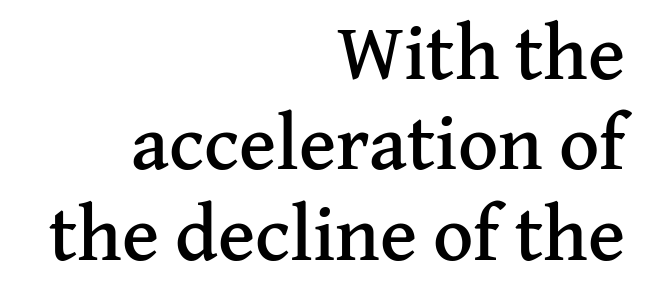
The image shows 78 px serif type, upright; set right-aligned, line spacing 1.16x, normal letter spacing, not underlined; medium stroke contrast and a medium x-height.
